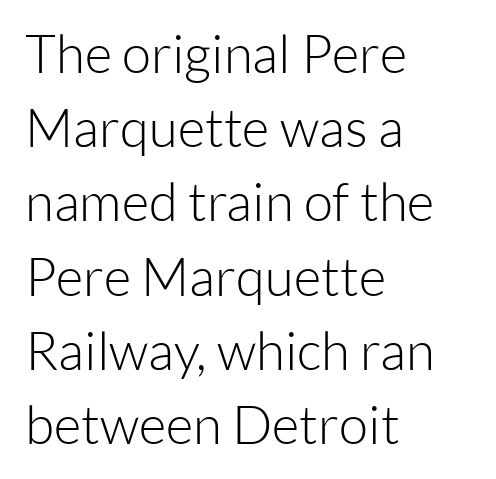
The characters are drawn with everyday or finer stroke widths. The letters stand upright; this is a roman face. Baseline-to-baseline distance is the conventional proportion of letter height. No extra tracking has been applied to these lines. The space directly below the letters is spotless. Look at the bottom of the vertical strokes: they stop flat, with no serifs.
